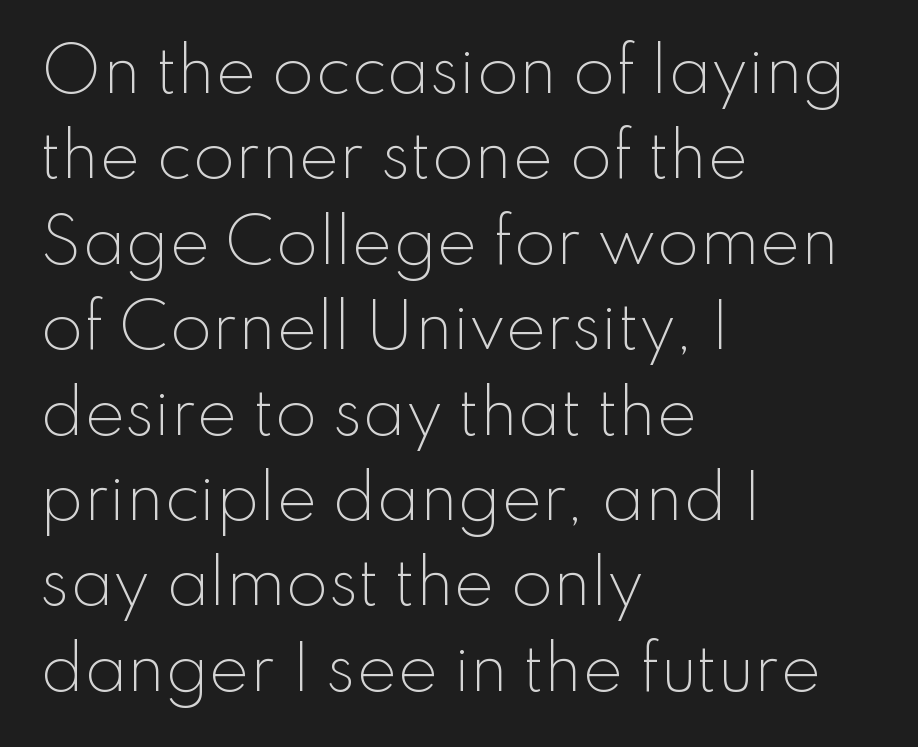
The image shows 61 px light sans-serif type, upright; set left-aligned, normal line spacing (1.4x), normal letter spacing, not underlined; low stroke contrast and a small x-height.
